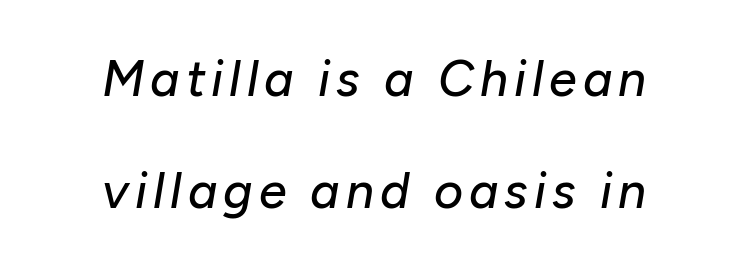
{"italic": "yes", "lean": "right", "slant_degrees": 10, "width": "normal", "stroke_contrast": "low", "x_height": "medium", "monospaced": "no", "underline": "no", "align": "center", "line_spacing": "loose", "line_spacing_ratio": 2.25, "glyph_px": 50}
